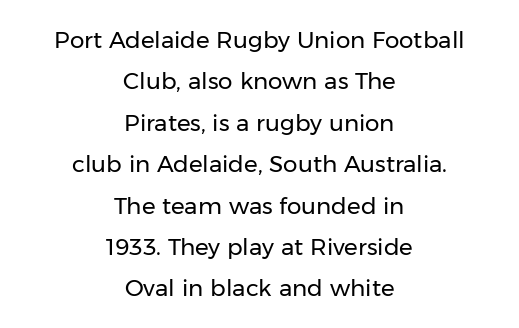
The rendering positions every line midway between the sides. Has an underline been added? It has not. Tracking value appears to be zero — textbook default spacing. No extra ink here — the face is not bold. Style check: upright.
